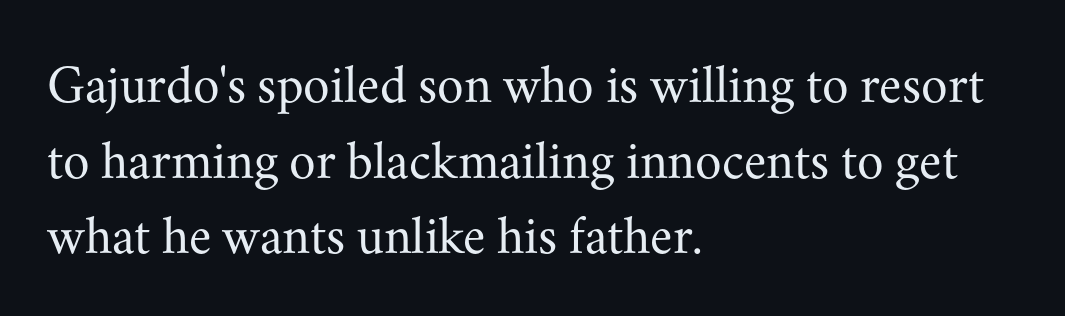
Spacing verdict: proportional, widths tailored to each character. The type family on display is of the serif kind. Descenders are the only things crossing below the line. No extra tracking has been applied to these lines. The setting favours the left margin, as ordinary paragraphs usually do. Stems here are at most as thick as an everyday book face.
